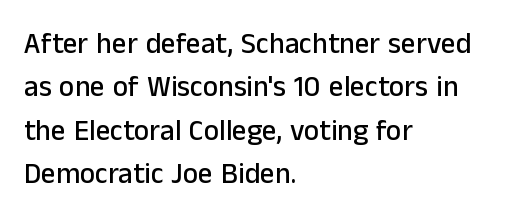
Q: Is the text italic (slanted)? A: No, it is upright.
Q: Is the typeface a serif or a sans-serif typeface? A: Sans-serif.
Q: Is the text underlined? A: No.
Q: How is the paragraph aligned? A: Left-aligned.
Q: Is the spacing between letters normal or unusually wide? A: Normal.
Q: Is the spacing between lines tight, normal or loose? A: Normal.
Q: Width (condensed, normal, or wide)? A: Normal.
Q: Stroke contrast? A: Low.
Q: x-height? A: Medium.
Q: Monospaced? A: No.
